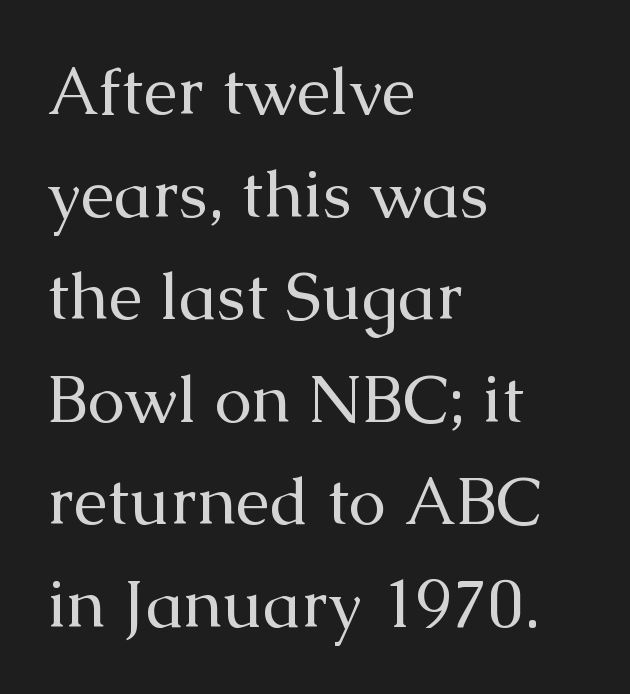
Q: Is the text bold? A: No.
Q: Is the text italic (slanted)? A: No, it is upright.
Q: Is the typeface a serif or a sans-serif typeface? A: Serif.
Q: Is the text underlined? A: No.
Q: How is the paragraph aligned? A: Left-aligned.
Q: Is the spacing between letters normal or unusually wide? A: Normal.
Q: Is the spacing between lines tight, normal or loose? A: Normal.
Q: Width (condensed, normal, or wide)? A: Normal.
Q: Stroke contrast? A: Medium.
Q: x-height? A: Medium.
Q: Monospaced? A: No.
